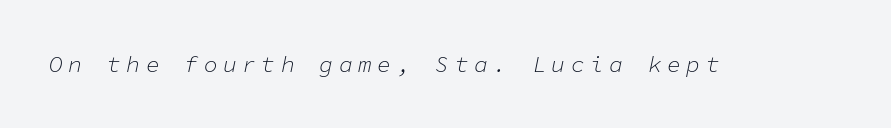
Q: Is the text bold? A: No.
Q: Is the text italic (slanted)? A: Yes, it leans right by about 11 degrees.
Q: Is the text underlined? A: No.
Q: Is the spacing between letters normal or unusually wide? A: Unusually wide.
